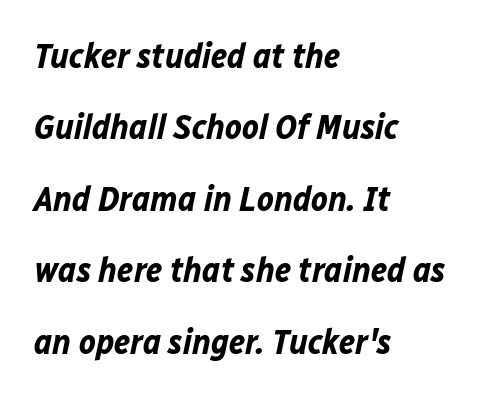
Q: Is the text bold? A: Yes.
Q: Is the text italic (slanted)? A: Yes, it leans right by about 12 degrees.
Q: Is the text underlined? A: No.
Q: How is the paragraph aligned? A: Left-aligned.
Q: Is the spacing between letters normal or unusually wide? A: Normal.
Q: Is the spacing between lines tight, normal or loose? A: Loose.
Q: Width (condensed, normal, or wide)? A: Normal.
Q: Stroke contrast? A: Low.
Q: x-height? A: Medium.
Q: Monospaced? A: No.
